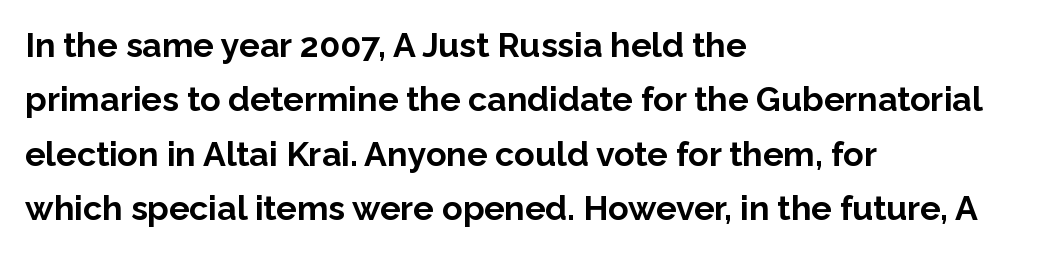
Q: Is the text bold? A: Yes.
Q: Is the text italic (slanted)? A: No, it is upright.
Q: Is the typeface a serif or a sans-serif typeface? A: Sans-serif.
Q: Is the text underlined? A: No.
Q: How is the paragraph aligned? A: Left-aligned.
Q: Is the spacing between letters normal or unusually wide? A: Normal.
Q: Is the spacing between lines tight, normal or loose? A: Normal.
Q: Width (condensed, normal, or wide)? A: Normal.
Q: Stroke contrast? A: Low.
Q: x-height? A: Medium.
Q: Monospaced? A: No.
